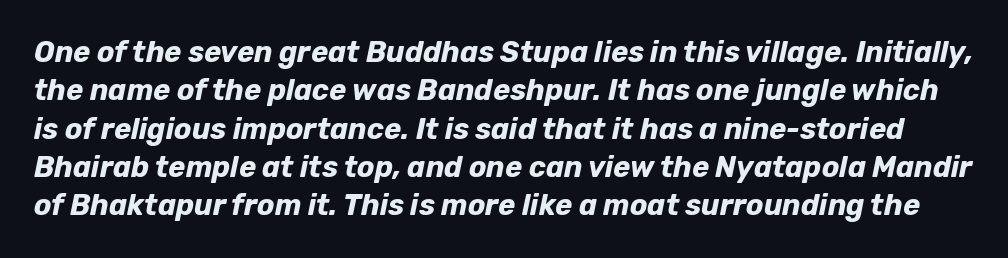
{"italic": "yes", "lean": "right", "slant_degrees": 12, "bold": "yes", "weight": "bold", "width": "normal", "stroke_contrast": "low", "x_height": "medium", "monospaced": "no", "underline": "no", "line_spacing": "normal", "line_spacing_ratio": 1.32, "letter_spacing": "normal", "letter_spacing_em": 0.0, "glyph_px": 29}
